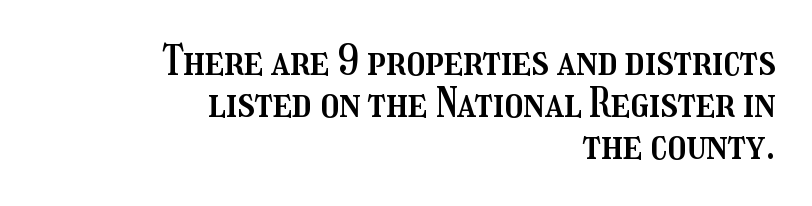
The image shows 41 px condensed type, upright; set right-aligned, tight line spacing (1.02x), normal letter spacing, not underlined; medium stroke contrast and a medium x-height.
